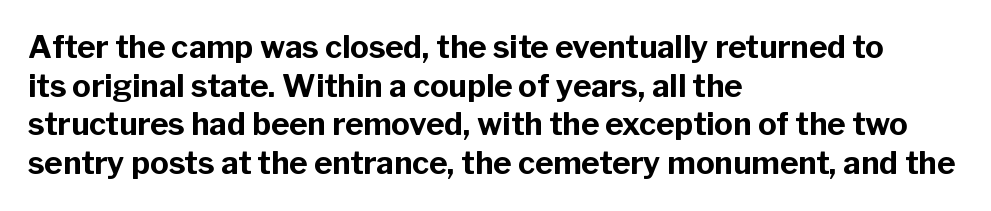
The image shows 31 px bold sans-serif type, upright; set left-aligned, normal line spacing (1.25x), normal letter spacing, not underlined; low stroke contrast and a medium x-height.
